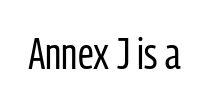
The image shows 44 px regular-weight, condensed sans-serif type, upright; set normal letter spacing, not underlined; low stroke contrast and a medium x-height.
